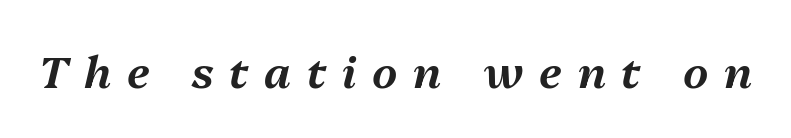
The string is rendered with underlining switched off. Each letter keeps its own natural width here, so spacing adapts to shape. Substantial extra tracking has been applied to these lines. The font's italic variant was chosen for this text.
